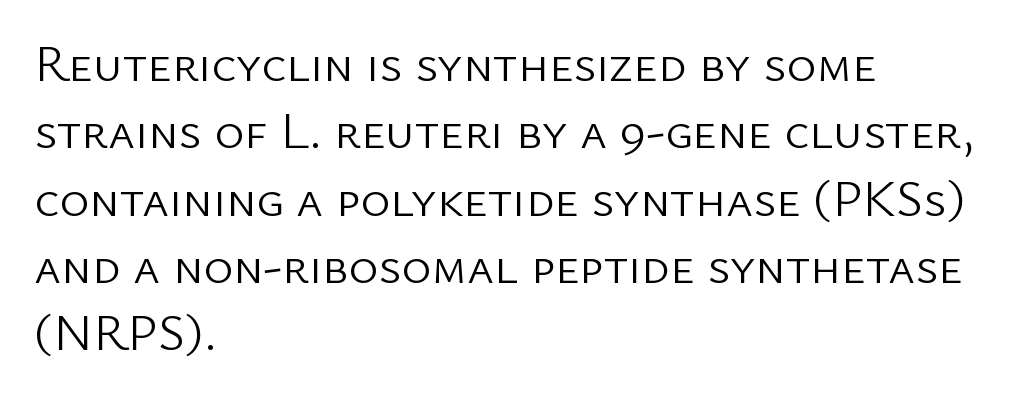
The image shows 51 px light sans-serif type, upright; set left-aligned, normal line spacing (1.32x), normal letter spacing, not underlined; low stroke contrast and a medium x-height.
